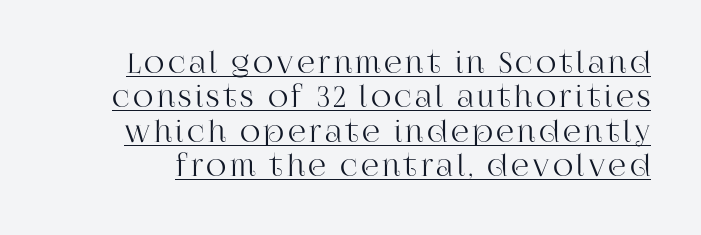
The image shows 28 px serif type, upright; set line spacing 1.23x, underlined; high stroke contrast and a large x-height.
